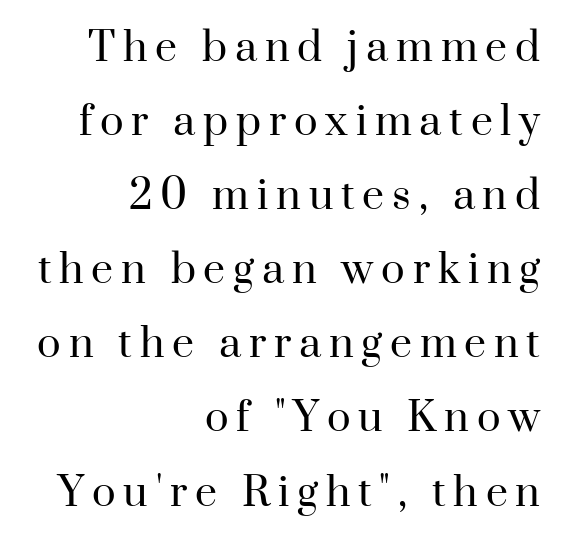
Style check: upright. This block would shrink considerably if given ordinary leading; it's expanded now. The gap between lines stays unmarked. Do the characters align in a grid? No, the font is proportional.
